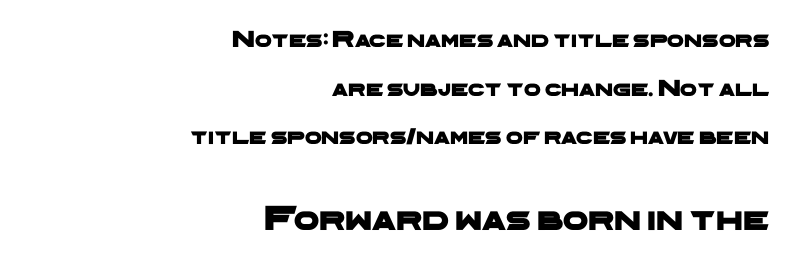
The image shows 36 px wide sans-serif type; set right-aligned, loose line spacing (2.03x), normal letter spacing, not underlined; the second (bottom) block is 1.5x larger; low stroke contrast and a medium x-height.
